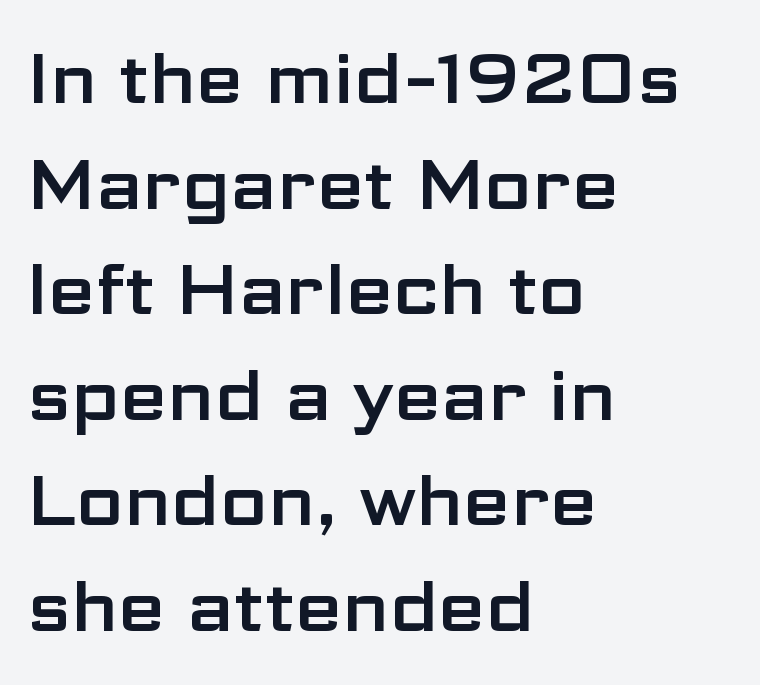
Q: Is the text italic (slanted)? A: No, it is upright.
Q: Is the typeface a serif or a sans-serif typeface? A: Sans-serif.
Q: Is the text underlined? A: No.
Q: How is the paragraph aligned? A: Left-aligned.
Q: Is the spacing between letters normal or unusually wide? A: Normal.
Q: Is the spacing between lines tight, normal or loose? A: Normal.
Q: Width (condensed, normal, or wide)? A: Wide.
Q: Stroke contrast? A: Low.
Q: x-height? A: Medium.
Q: Monospaced? A: No.
